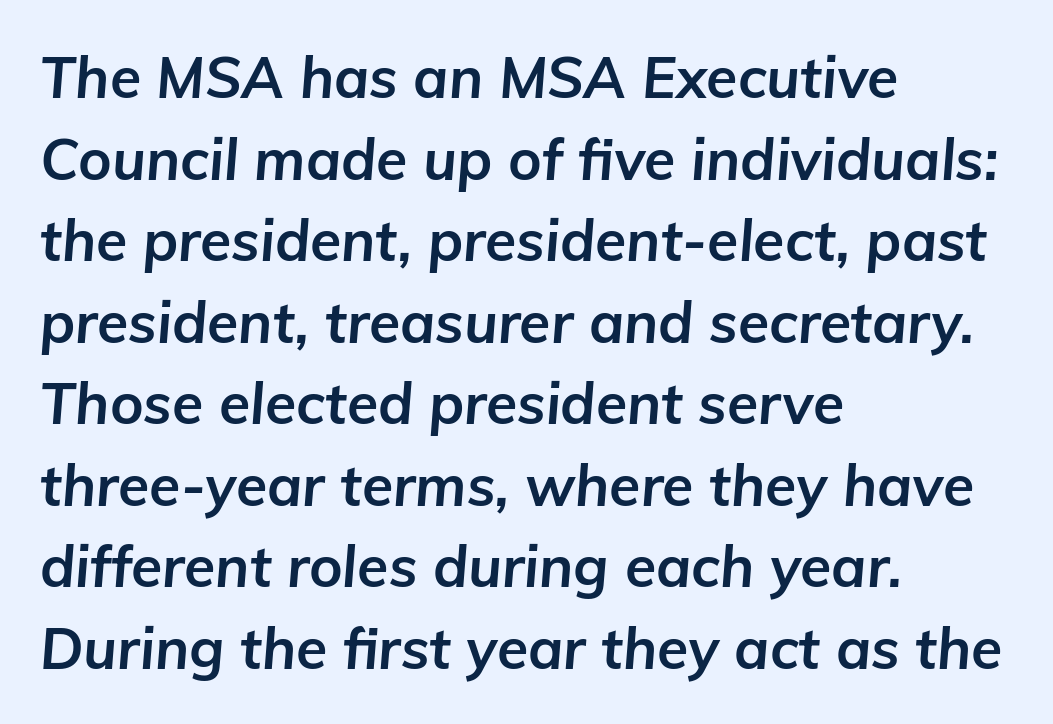
Q: Is the text bold? A: Yes.
Q: Is the text italic (slanted)? A: Yes, it leans right by about 5 degrees.
Q: Is the text underlined? A: No.
Q: How is the paragraph aligned? A: Left-aligned.
Q: Is the spacing between letters normal or unusually wide? A: Normal.
Q: Is the spacing between lines tight, normal or loose? A: Normal.
Q: Width (condensed, normal, or wide)? A: Normal.
Q: Stroke contrast? A: Low.
Q: x-height? A: Medium.
Q: Monospaced? A: No.
